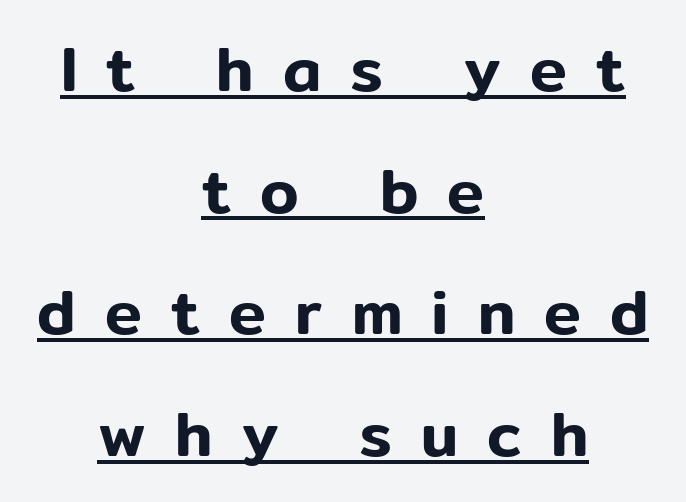
Q: Is the text italic (slanted)? A: No, it is upright.
Q: Is the typeface a serif or a sans-serif typeface? A: Sans-serif.
Q: Is the text underlined? A: Yes.
Q: How is the paragraph aligned? A: Centered.
Q: Is the spacing between letters normal or unusually wide? A: Unusually wide.
Q: Is the spacing between lines tight, normal or loose? A: Loose.
Q: Width (condensed, normal, or wide)? A: Normal.
Q: Stroke contrast? A: Low.
Q: x-height? A: Medium.
Q: Monospaced? A: No.
